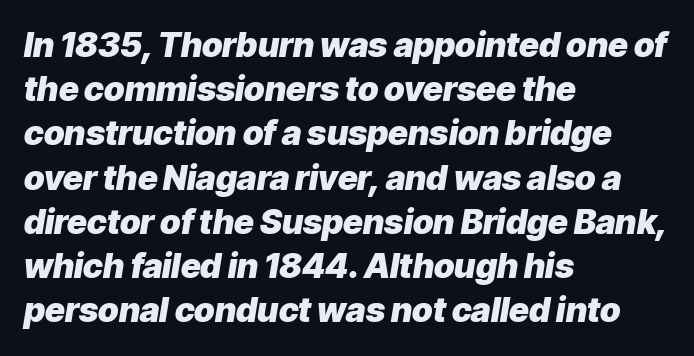
{"italic": "yes", "lean": "right", "slant_degrees": 9, "bold": "yes", "weight": "heavy", "width": "normal", "stroke_contrast": "low", "x_height": "medium", "monospaced": "no", "underline": "no", "align": "left", "line_spacing": "normal", "line_spacing_ratio": 1.3, "letter_spacing": "normal", "letter_spacing_em": 0.0, "glyph_px": 34}
